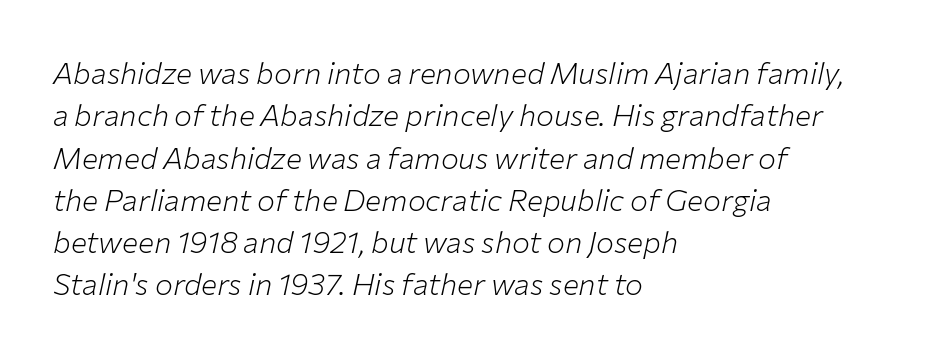
The ragged edge is on the right, which tells us the setting is flush left. Honestly, there is no underline to notice here at all. Stroke thickness stays within the range of a standard reading face or lighter. Tracking here is standard; glyphs follow each other at the usual distance.
